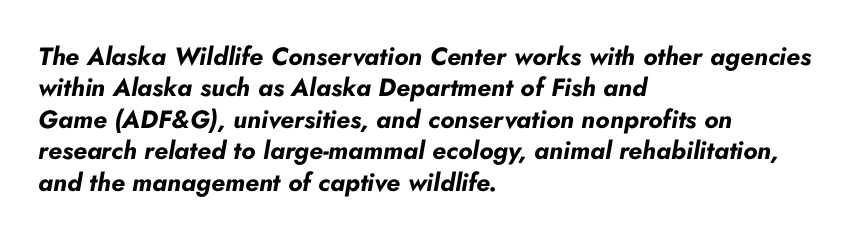
The image shows 25 px bold type, italic (leaning right); set left-aligned, normal line spacing (1.26x), normal letter spacing, not underlined.
